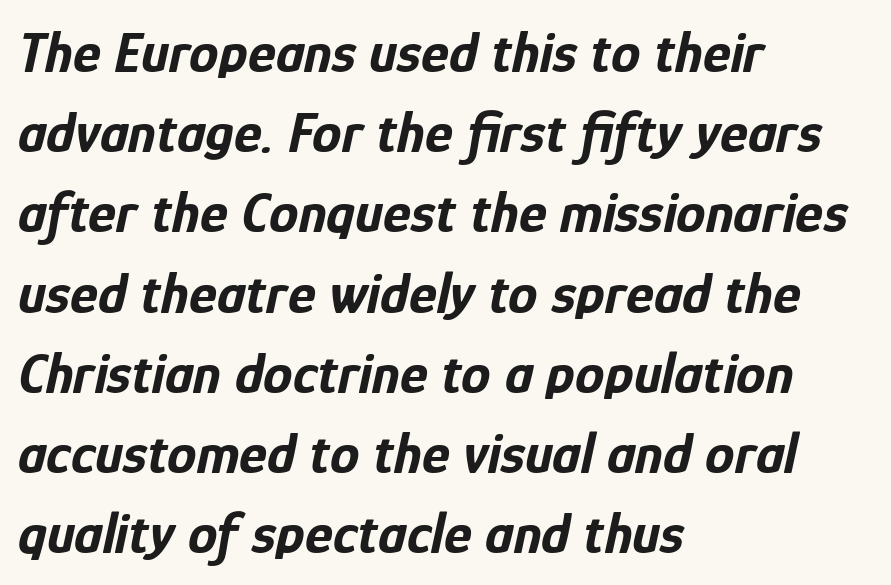
The image shows 59 px bold, condensed type, italic (leaning right); set left-aligned, normal line spacing (1.36x), normal letter spacing, not underlined; low stroke contrast and a medium x-height.
